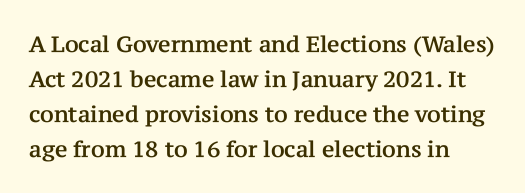
The image shows 22 px text type, upright; set normal line spacing (1.59x), normal letter spacing, not underlined.
